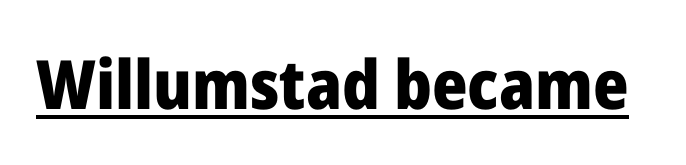
{"serif": "no", "italic": "no", "bold": "yes", "weight": "heavy", "width": "normal", "stroke_contrast": "low", "x_height": "medium", "monospaced": "no", "underline": "yes", "letter_spacing": "normal", "letter_spacing_em": 0.0, "glyph_px": 68}
